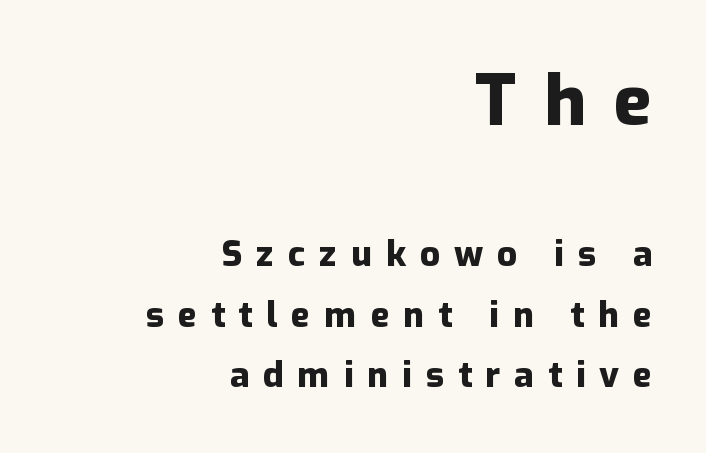
Q: Is the text bold? A: Yes.
Q: Is the text italic (slanted)? A: No, it is upright.
Q: Is the typeface a serif or a sans-serif typeface? A: Sans-serif.
Q: Is the text underlined? A: No.
Q: How is the paragraph aligned? A: Right-aligned.
Q: Is the spacing between letters normal or unusually wide? A: Unusually wide.
Q: Which block of text is set in a larger size, the first (top) or the second (bottom)? A: The first (top) one.
Q: Width (condensed, normal, or wide)? A: Normal.
Q: Stroke contrast? A: Low.
Q: x-height? A: Medium.
Q: Monospaced? A: No.
